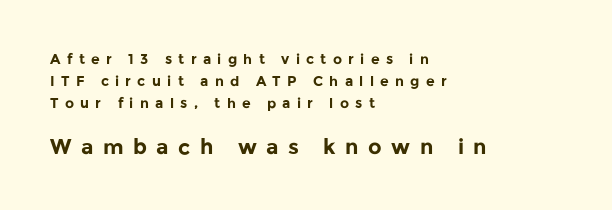
Is there any slant? The stems are plumb. A student would call this left alignment; a typographer would say flush left, rag right. Beneath every word, the page is bare. The rendering inserts visible extra space after every character.
